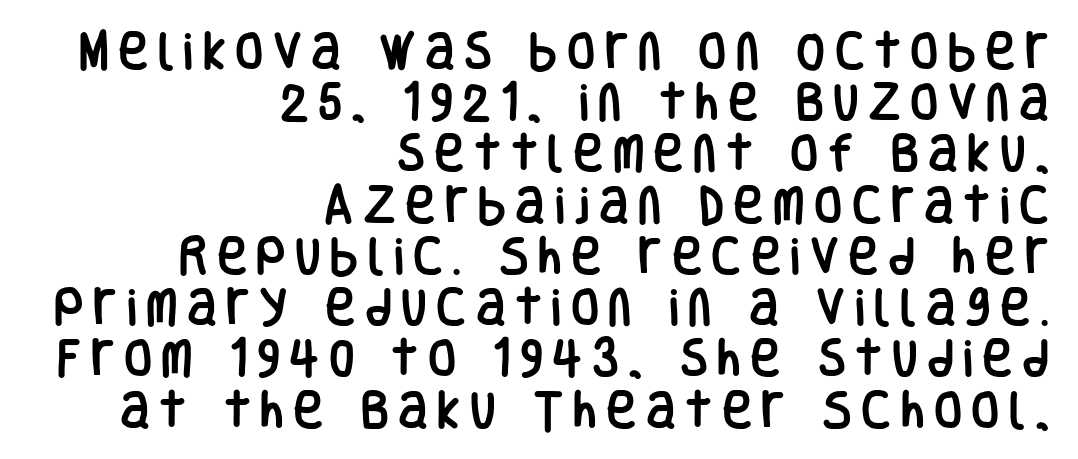
{"serif": "no", "italic": "no", "width": "condensed", "stroke_contrast": "low", "x_height": "large", "monospaced": "no", "underline": "no", "align": "right", "line_spacing": "normal", "line_spacing_ratio": 1.25, "letter_spacing": "wide", "letter_spacing_em": 0.23, "glyph_px": 41}
